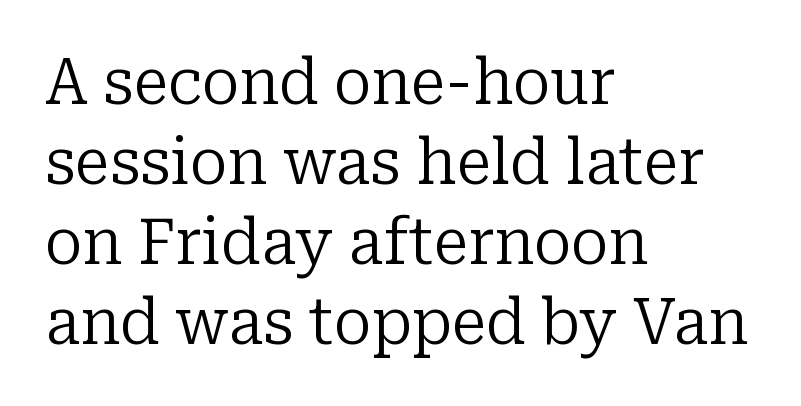
{"serif": "yes", "italic": "no", "bold": "no", "weight": "regular", "width": "normal", "stroke_contrast": "low", "x_height": "medium", "monospaced": "no", "underline": "no", "align": "left", "line_spacing": "normal", "line_spacing_ratio": 1.27, "letter_spacing": "normal", "letter_spacing_em": 0.0, "glyph_px": 63}
